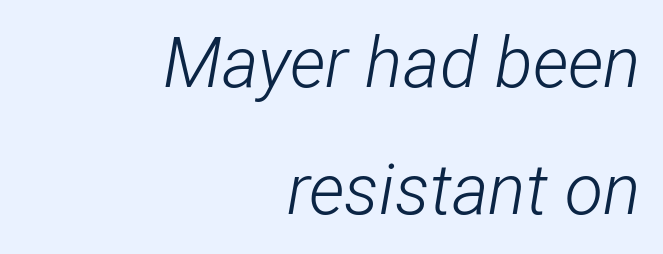
The image shows 70 px light, condensed type, italic (leaning right); set right-aligned, line spacing 1.81x, normal letter spacing, not underlined; low stroke contrast and a medium x-height.
